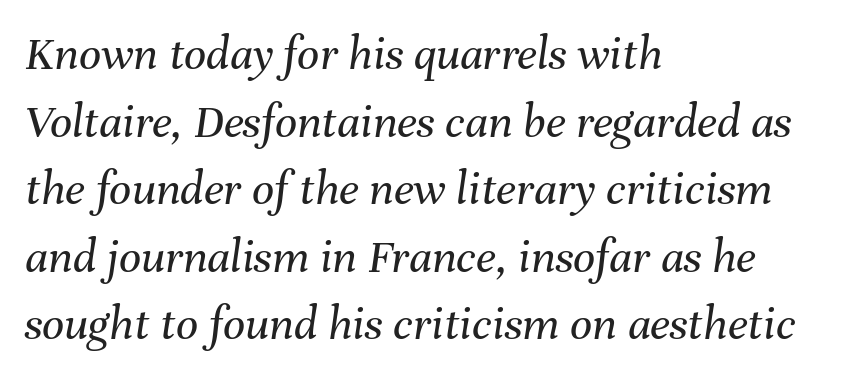
Type without underlining. The typesetting does not lean heavy: it is not bold. You could not count columns in this text — the font is proportionally spaced. The gaps between neighbouring characters are ordinary and unremarkable. Regarding leading, the lines here are spaced in the standard way.
